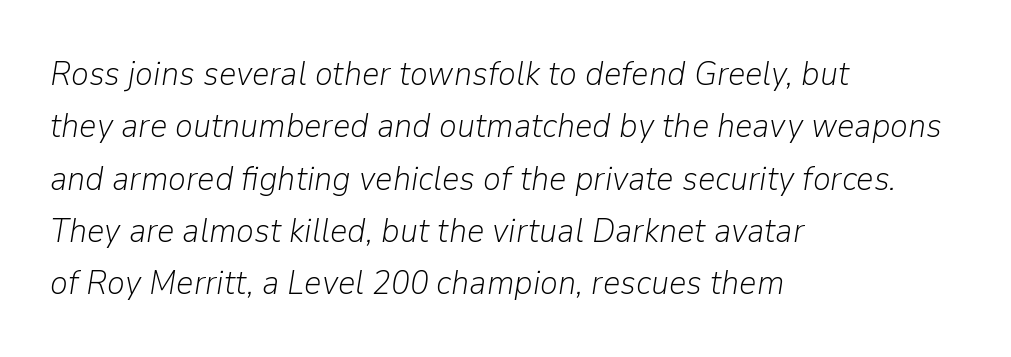
The image shows 34 px light type, italic (leaning right); set left-aligned, normal line spacing (1.54x), normal letter spacing, not underlined; low stroke contrast and a medium x-height.
